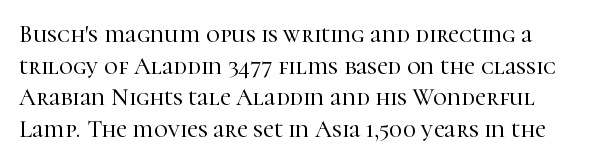
The image shows 24 px text type, upright; set normal line spacing (1.32x), normal letter spacing, not underlined.
